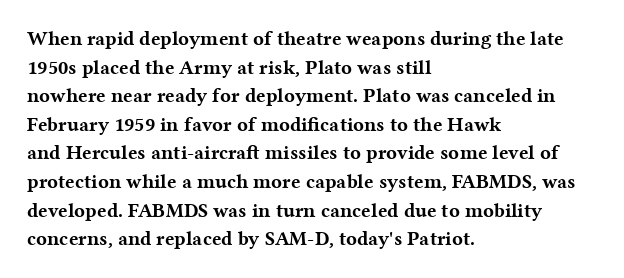
This sample uses an upright cut, with every glyph sitting square on the baseline. Only glyphs here, with clear space below each row. Visually the block forms a straight wall on the left and a jagged coastline on the right. Its strokes are broad and dark, the hallmark of bold type. This block has exactly the height ordinary leading produces. The passage shown has conventional tracking throughout.
